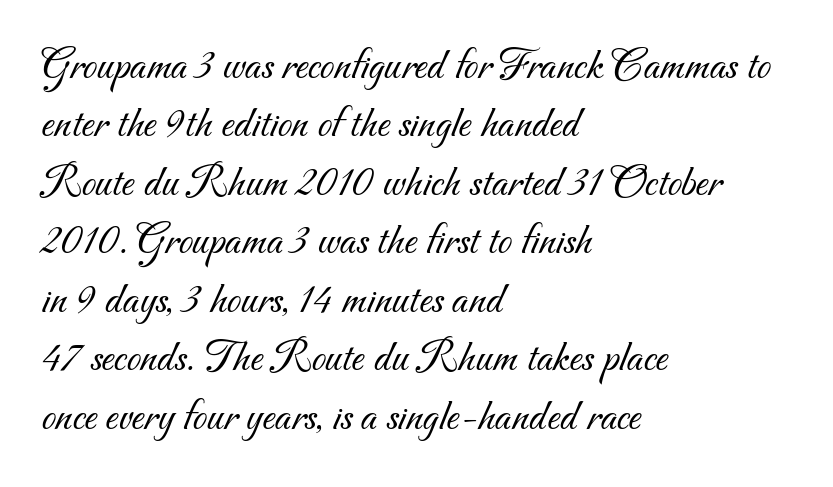
{"serif": "no", "bold": "no", "weight": "light", "width": "normal", "stroke_contrast": "medium", "x_height": "small", "monospaced": "no", "underline": "no", "align": "left", "line_spacing": "normal", "line_spacing_ratio": 1.27, "letter_spacing": "normal", "letter_spacing_em": 0.0, "glyph_px": 46}
